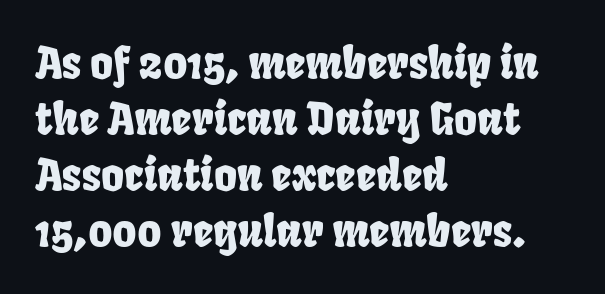
{"serif": "no", "width": "condensed", "stroke_contrast": "low", "x_height": "large", "monospaced": "no", "underline": "no", "align": "left", "line_spacing": "normal", "line_spacing_ratio": 1.27, "letter_spacing": "normal", "letter_spacing_em": 0.0, "glyph_px": 44}
